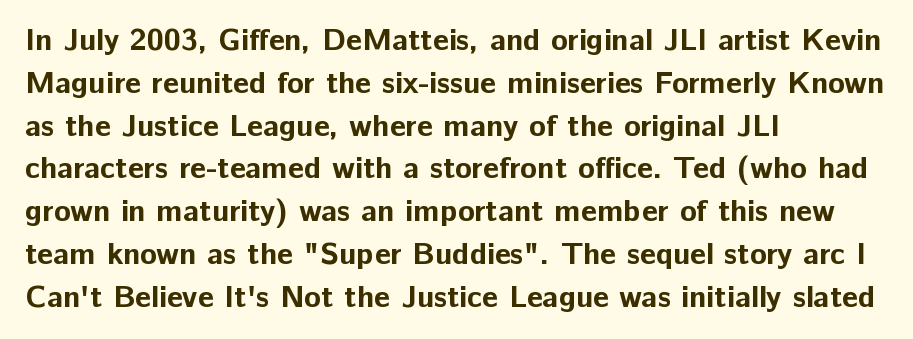
Here the designer chose a conventional face with non-uniform glyph widths. Normally led — the rows are evenly, conventionally spaced. These lines stack with their left ends in a neat column. The letters stand straight up with perfectly vertical stems. This sample uses plain, unmodified letter spacing. The glyphs are unaccompanied by any horizontal stroke below them.
